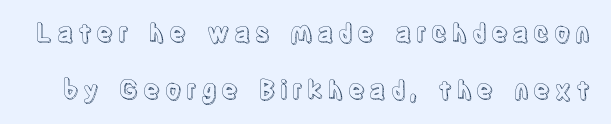
The image shows 25 px text type, upright; set loose line spacing (2.28x), not underlined.
